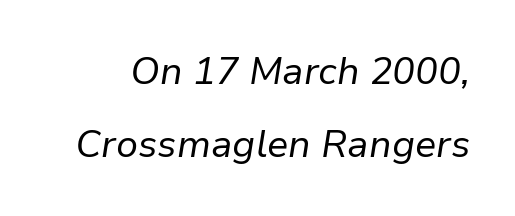
The image shows 38 px regular-weight type, italic (leaning right); set loose line spacing (1.92x), normal letter spacing, not underlined; low stroke contrast and a medium x-height.
